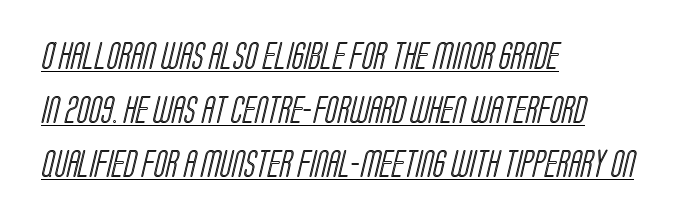
{"width": "condensed", "x_height": "large", "monospaced": "no", "underline": "yes", "align": "left", "line_spacing": "loose", "line_spacing_ratio": 1.93, "letter_spacing": "normal", "letter_spacing_em": 0.0, "glyph_px": 28}
